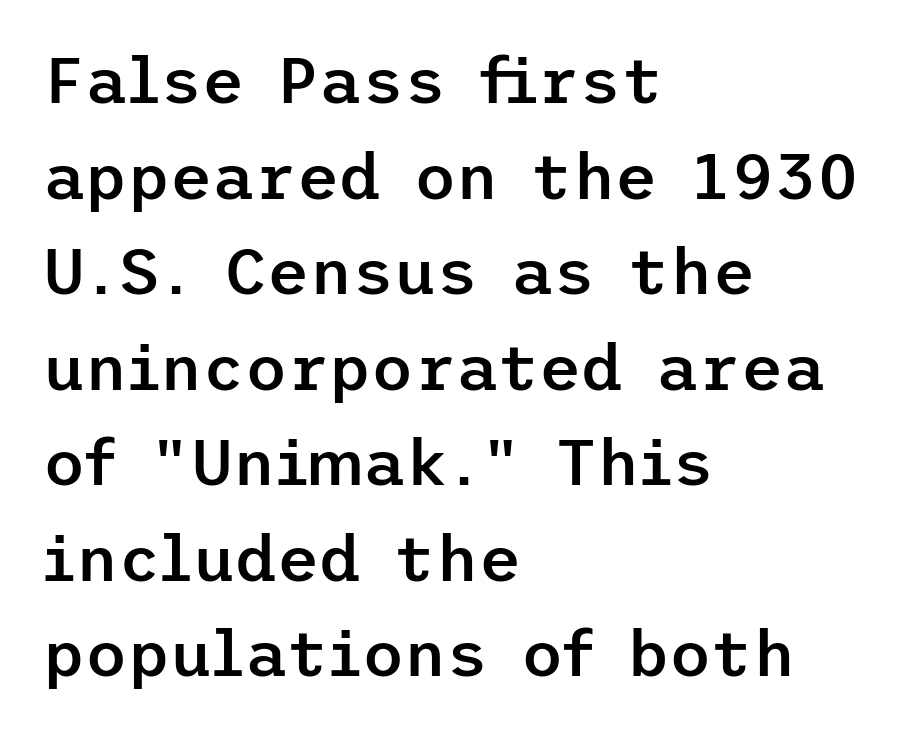
The image shows 65 px semibold sans-serif type, upright; set left-aligned, normal line spacing (1.47x), normal letter spacing, not underlined; low stroke contrast and a medium x-height.
